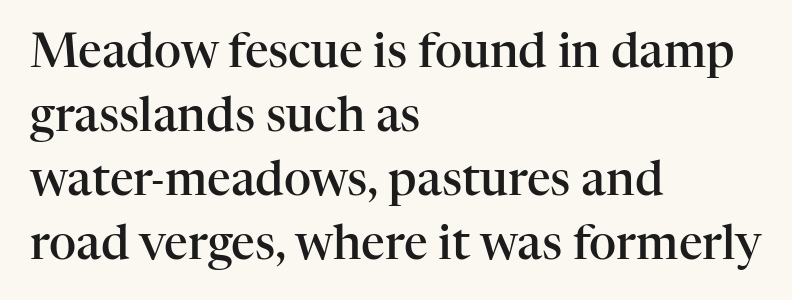
{"serif": "yes", "italic": "no", "bold": "semi", "weight": "semibold", "width": "normal", "stroke_contrast": "high", "x_height": "medium", "monospaced": "no", "underline": "no", "align": "left", "line_spacing": "normal", "line_spacing_ratio": 1.36, "letter_spacing": "normal", "letter_spacing_em": 0.0, "glyph_px": 47}
